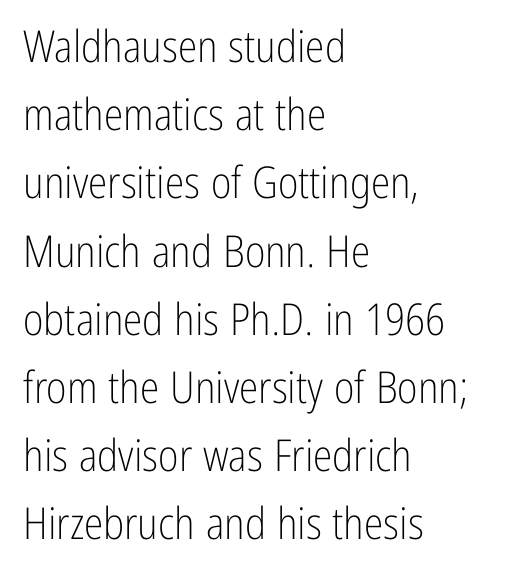
The image shows 44 px light, condensed sans-serif type, upright; set left-aligned, normal line spacing (1.55x), normal letter spacing, not underlined; low stroke contrast and a medium x-height.
